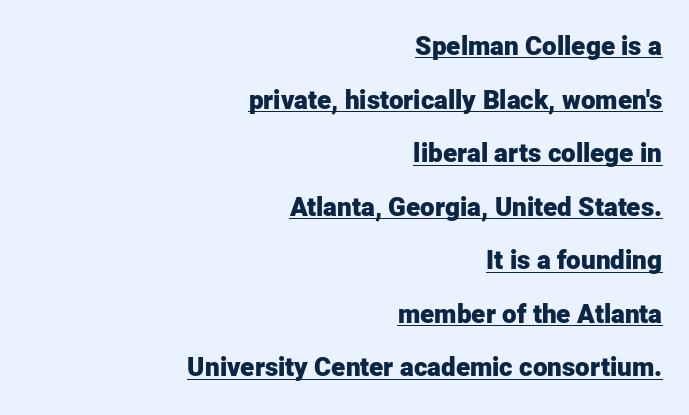
Italic? Not at all — the glyphs are vertical. Heavy, bold letterforms. Horizontal bands of white between lines are thick stripes. The text block is weighted toward the right margin, trailing off unevenly leftward.
